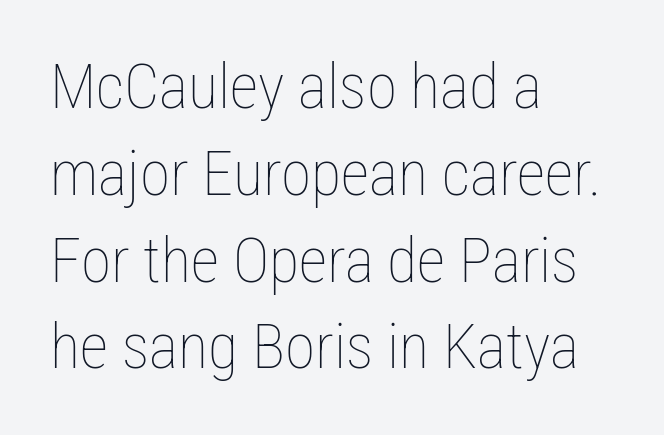
One glance says typical: line gaps are just what's usual. The letters stand straight up with perfectly vertical stems. Typeset ragged right — the left edge is the straight one. Note the varied advance widths — an 'i' is clearly narrower than an 'm'. The strip under each line holds only bare page. This is not heavy type; no bold has been used.
